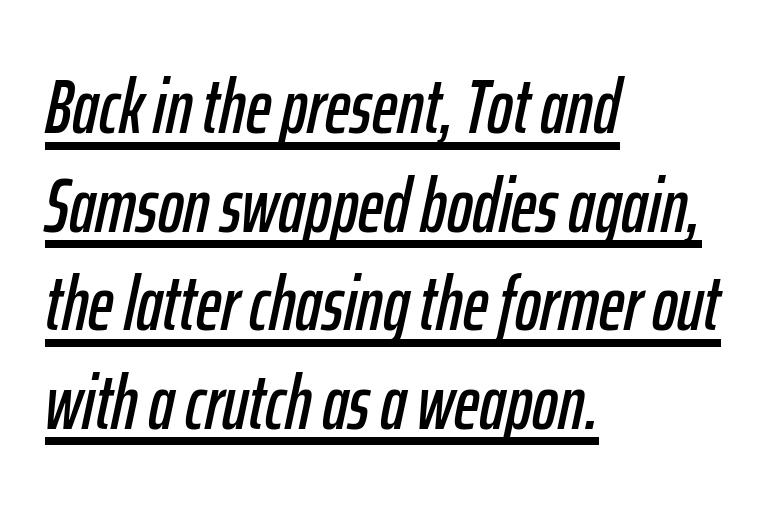
{"italic": "yes", "lean": "right", "slant_degrees": 12, "width": "condensed", "stroke_contrast": "low", "x_height": "medium", "monospaced": "no", "underline": "yes", "align": "left", "line_spacing": "normal", "line_spacing_ratio": 1.28, "letter_spacing": "normal", "letter_spacing_em": 0.0, "glyph_px": 77}
